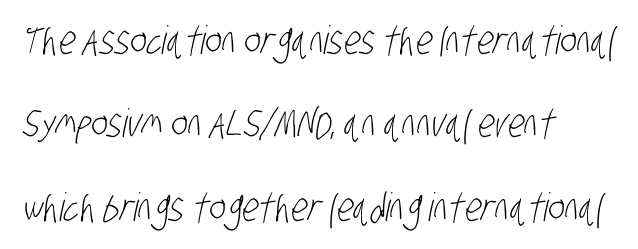
The image shows 39 px light, condensed sans-serif type; set left-aligned, loose line spacing (2.14x), normal letter spacing, not underlined; low stroke contrast and a large x-height.
